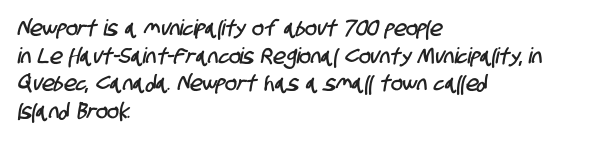
The image shows 22 px text type; set left-aligned, normal line spacing (1.26x), normal letter spacing, not underlined.
